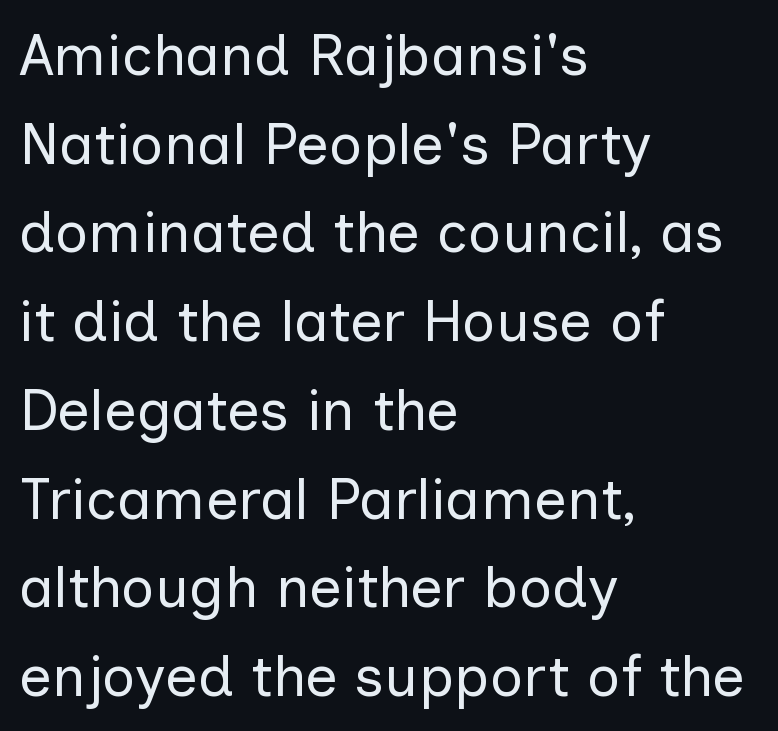
{"serif": "no", "italic": "no", "bold": "no", "weight": "regular", "width": "normal", "stroke_contrast": "low", "x_height": "medium", "monospaced": "no", "underline": "no", "align": "left", "line_spacing": "normal", "line_spacing_ratio": 1.53, "letter_spacing": "normal", "letter_spacing_em": 0.0, "glyph_px": 58}
